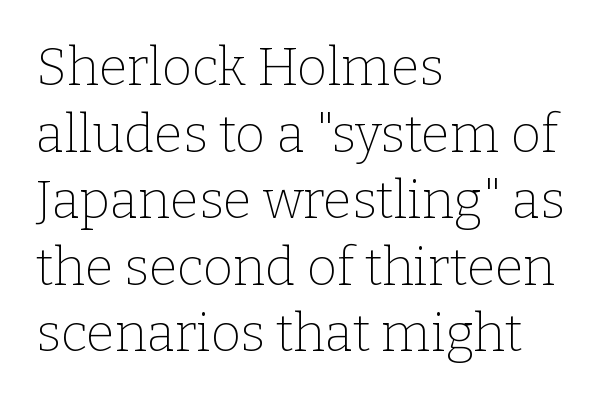
The image shows 52 px thin serif type, upright; set left-aligned, normal line spacing (1.28x), normal letter spacing, not underlined; low stroke contrast and a medium x-height.
